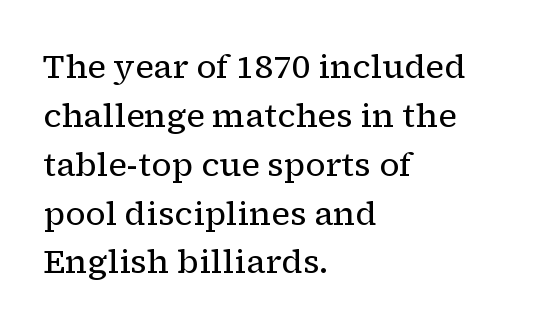
{"serif": "yes", "italic": "no", "bold": "no", "weight": "regular", "width": "normal", "stroke_contrast": "low", "x_height": "medium", "monospaced": "no", "underline": "no", "align": "left", "line_spacing": "normal", "line_spacing_ratio": 1.48, "letter_spacing": "normal", "letter_spacing_em": 0.0, "glyph_px": 33}
